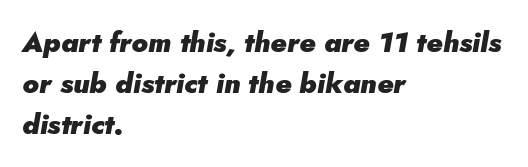
Q: Is the text bold? A: Yes.
Q: Is the text italic (slanted)? A: Yes, it leans right by about 5 degrees.
Q: Is the text underlined? A: No.
Q: How is the paragraph aligned? A: Left-aligned.
Q: Is the spacing between letters normal or unusually wide? A: Normal.
Q: Is the spacing between lines tight, normal or loose? A: Normal.
Q: Width (condensed, normal, or wide)? A: Normal.
Q: Stroke contrast? A: Low.
Q: x-height? A: Small.
Q: Monospaced? A: No.
